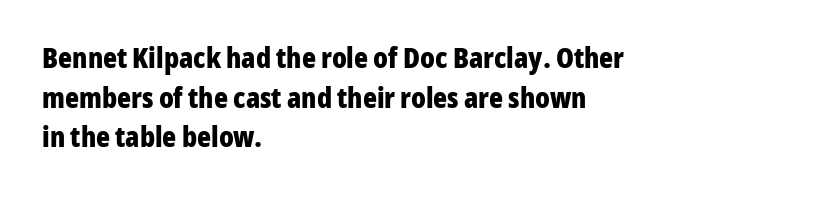
The type is set solid horizontally, with unmodified tracking. Summary of vertical rhythm: regular, with standard interline spacing. Notice how the stems are strictly vertical — no italics here. Glance below the letters and you will spot only blank space. Do the characters align in a grid? No, the font is proportional.
